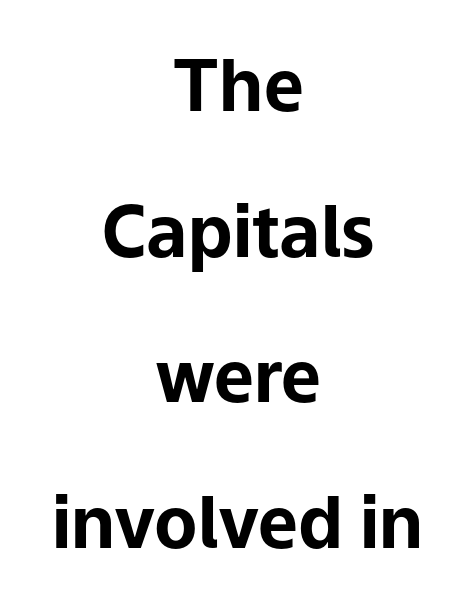
The font is running at its bold setting. The area under the type is left untouched. You can tell from the bare stems that sans-serif type was used. Ordinary non-slanted type is in use.
